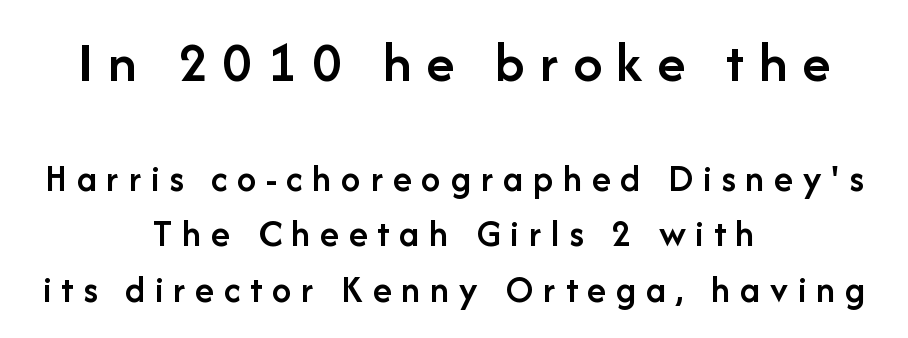
{"serif": "no", "italic": "no", "bold": "semi", "weight": "semibold", "width": "normal", "stroke_contrast": "low", "x_height": "medium", "monospaced": "no", "underline": "no", "align": "center", "line_spacing": "normal", "line_spacing_ratio": 1.42, "letter_spacing": "wide", "letter_spacing_em": 0.25, "larger_block": "first", "size_ratio": 1.49, "glyph_px": 58}
